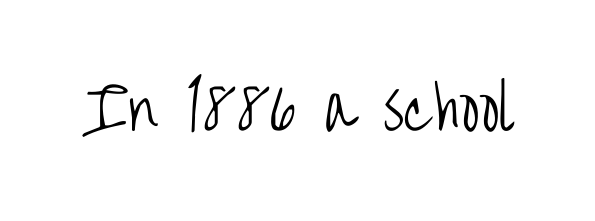
The specimen omits any rule beneath the text block's lines. These glyphs show unthickened strokes, regular width or finer. The line texture is even and compact thanks to regular tracking. You can tell from the bare stems that sans-serif type was used. Nope, not italic — everything's standing straight.
